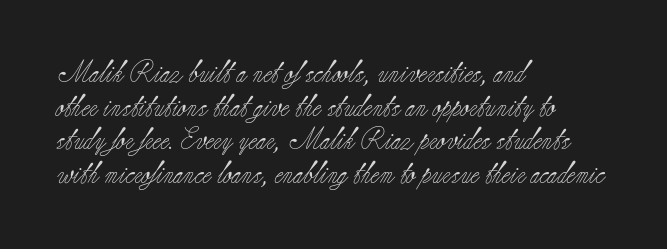
{"bold": "no", "underline": "no", "align": "left", "line_spacing": "normal", "line_spacing_ratio": 1.53, "letter_spacing": "normal", "letter_spacing_em": 0.0, "glyph_px": 22}
